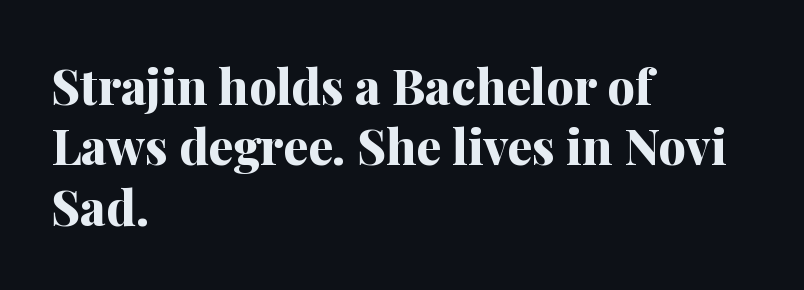
The image shows 49 px bold serif type, upright; set left-aligned, line spacing 1.23x, normal letter spacing, not underlined; medium stroke contrast and a medium x-height.
